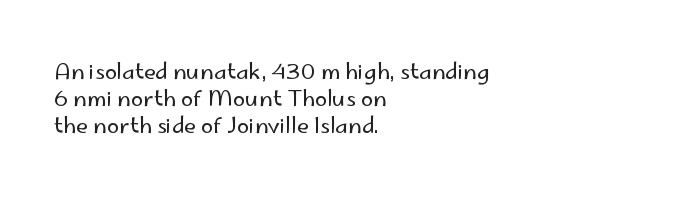
Honestly, the letter spacing is just normal — you wouldn't notice it. A student would call this left alignment; a typographer would say flush left, rag right. The font sits on the lighter half of the weight spectrum, regular included. Just letters on the line, the space beneath them empty.
